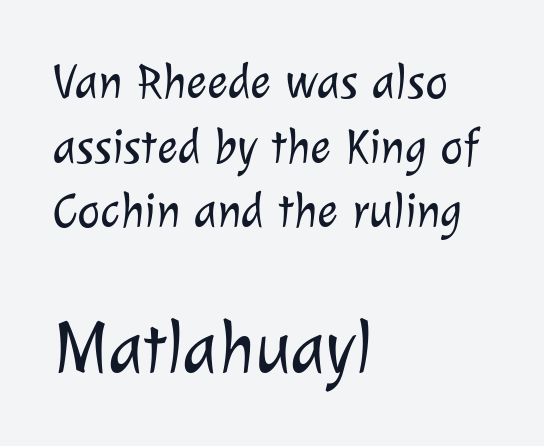
The image shows 73 px light sans-serif type; set left-aligned, normal line spacing (1.32x), normal letter spacing, not underlined; the second (bottom) block is 1.49x larger; low stroke contrast and a medium x-height.
